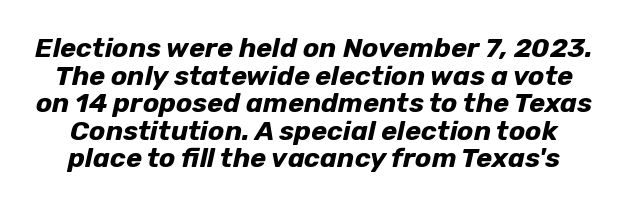
{"italic": "yes", "lean": "right", "slant_degrees": 12, "bold": "yes", "underline": "no", "line_spacing": "tight", "line_spacing_ratio": 1.02, "letter_spacing": "normal", "letter_spacing_em": 0.0, "glyph_px": 27}
